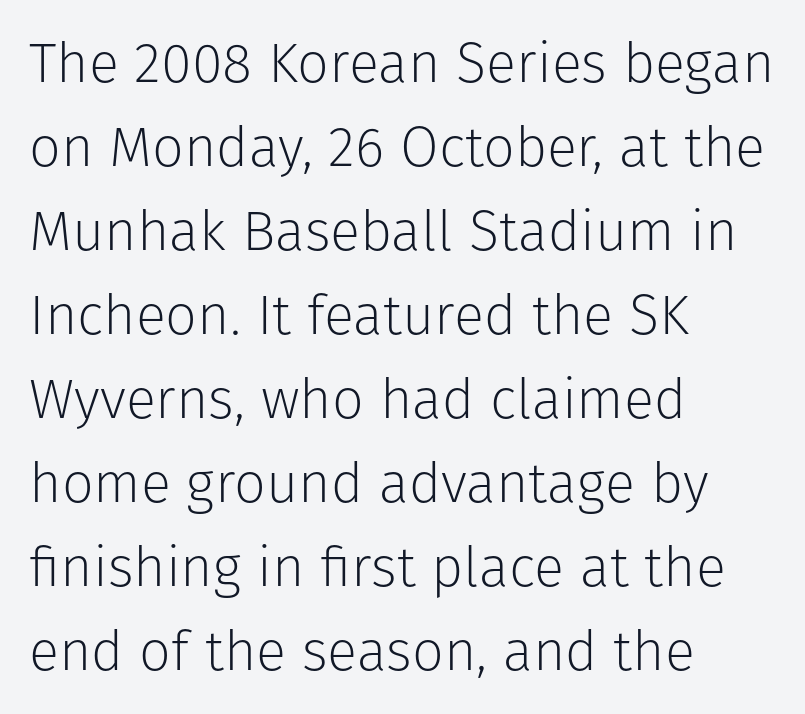
{"serif": "no", "italic": "no", "bold": "no", "weight": "light", "width": "normal", "stroke_contrast": "low", "x_height": "medium", "monospaced": "no", "underline": "no", "align": "left", "line_spacing": "normal", "line_spacing_ratio": 1.5, "letter_spacing": "normal", "letter_spacing_em": 0.0, "glyph_px": 56}
